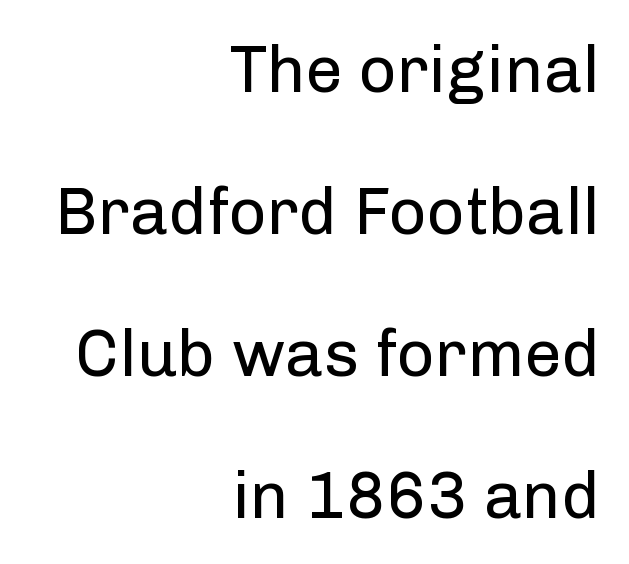
The image shows 66 px regular-weight sans-serif type, upright; set right-aligned, loose line spacing (2.15x), normal letter spacing, not underlined; low stroke contrast and a medium x-height.
